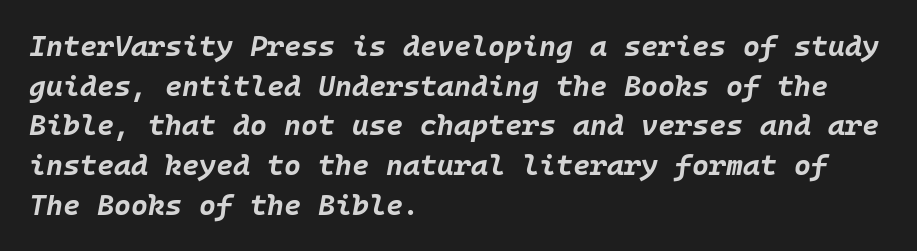
{"italic": "yes", "lean": "right", "slant_degrees": 10, "bold": "yes", "weight": "bold", "width": "normal", "stroke_contrast": "low", "x_height": "large", "monospaced": "yes", "underline": "no", "align": "left", "line_spacing": "normal", "line_spacing_ratio": 1.37, "letter_spacing": "normal", "letter_spacing_em": 0.0, "glyph_px": 29}
